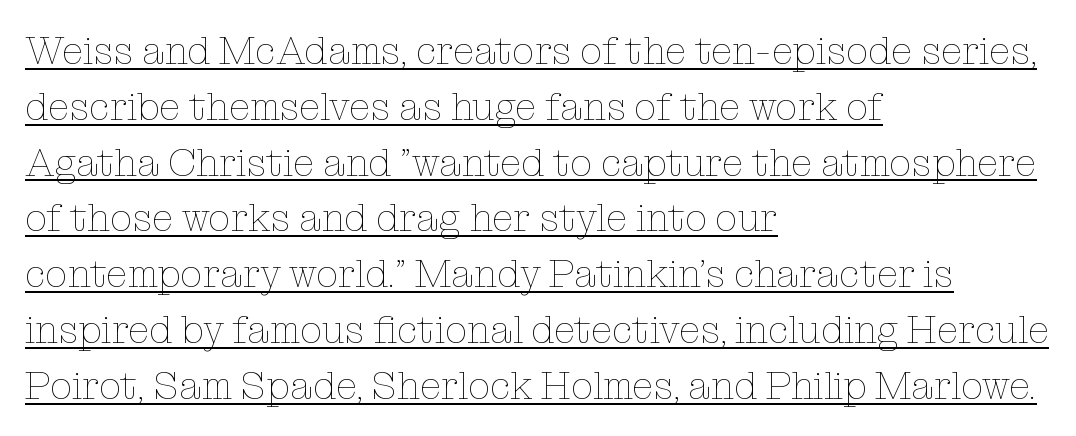
A continuous stroke trails under the words, as in a hyperlink. The typesetting does not lean heavy: it is not bold. Here the glyphs are tracked normally, forming tight word shapes. Whoever set this chose a conventional vertical rhythm.
